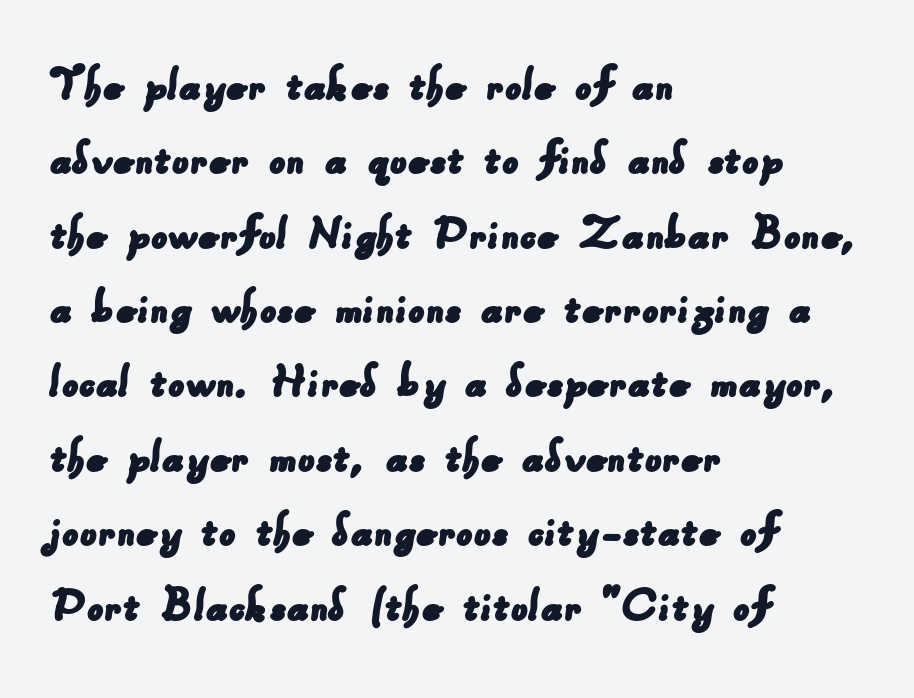
{"serif": "no", "width": "normal", "stroke_contrast": "low", "x_height": "small", "monospaced": "no", "underline": "no", "align": "left", "line_spacing": "normal", "line_spacing_ratio": 1.43, "letter_spacing": "normal", "letter_spacing_em": 0.0, "glyph_px": 52}
